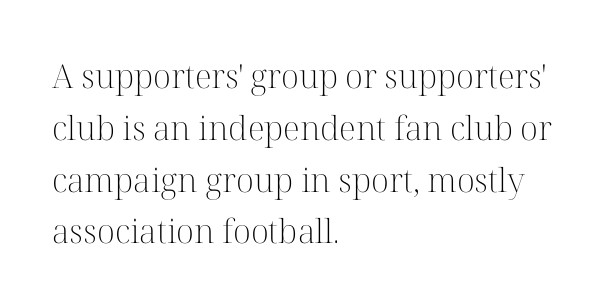
Q: Is the text bold? A: No.
Q: Is the text italic (slanted)? A: No, it is upright.
Q: Is the typeface a serif or a sans-serif typeface? A: Serif.
Q: Is the text underlined? A: No.
Q: How is the paragraph aligned? A: Left-aligned.
Q: Is the spacing between letters normal or unusually wide? A: Normal.
Q: Is the spacing between lines tight, normal or loose? A: Normal.
Q: Width (condensed, normal, or wide)? A: Normal.
Q: Stroke contrast? A: High.
Q: x-height? A: Medium.
Q: Monospaced? A: No.
